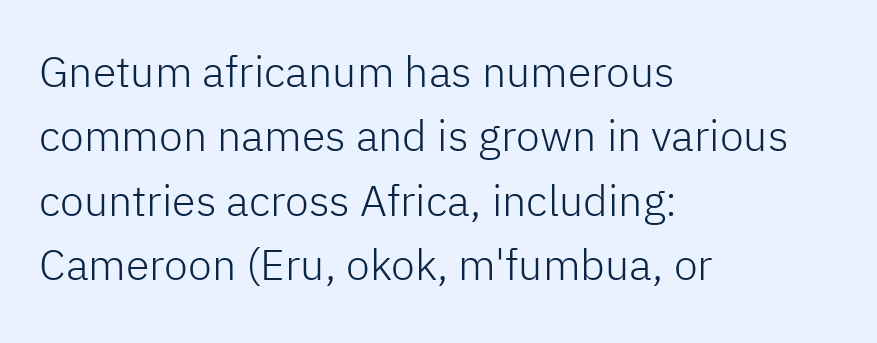
Standard letterfit; no display-style spreading of the glyphs. These lines are rendered in a variable-pitch font. No chunkiness to these letters — they're not bold. The letters stand upright; this is a roman face. Short and long lines alike share a common starting point at left.
